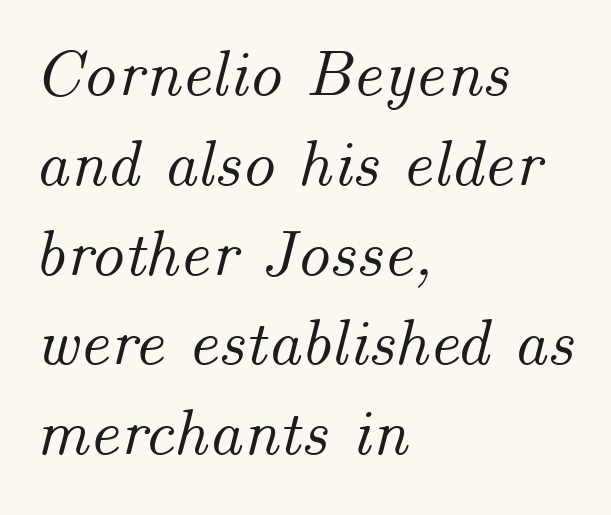
Think of a printed novel: that variable character pitch is what you see here. Each word holds together tightly as a unit, with standard inter-letter gaps. Teacher's note: observe the even left margin — that is flush-left alignment. Lines of text with bare space underneath. Slanted lettering throughout. The designer left line spacing at the default.
